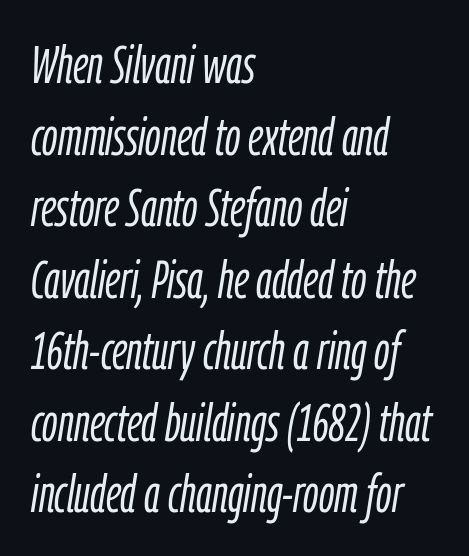
The image shows 53 px light, condensed type, italic (leaning right); set left-aligned, normal line spacing (1.35x), normal letter spacing, not underlined; low stroke contrast and a medium x-height.
